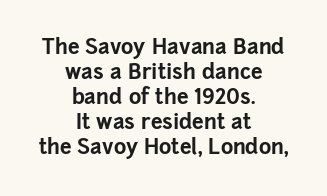
{"italic": "no", "bold": "yes", "underline": "no", "align": "center", "line_spacing_ratio": 1.19, "letter_spacing": "normal", "letter_spacing_em": 0.0, "glyph_px": 21}
